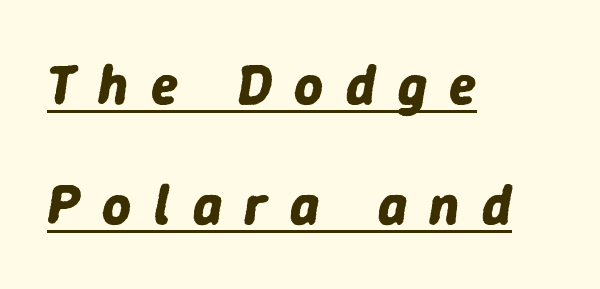
The image shows 56 px bold type, italic (leaning right); set left-aligned, loose line spacing (2.14x), unusually wide letter spacing (+0.4 em), underlined; low stroke contrast and a medium x-height.
